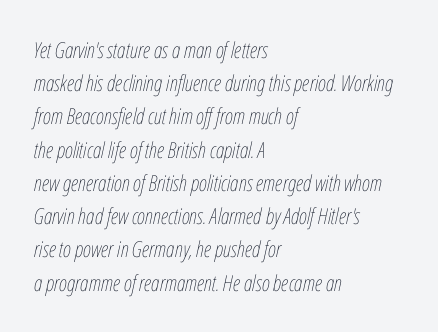
{"italic": "yes", "lean": "right", "slant_degrees": 12, "bold": "no", "underline": "no", "align": "left", "line_spacing": "normal", "line_spacing_ratio": 1.51, "letter_spacing": "normal", "letter_spacing_em": 0.0, "glyph_px": 22}
